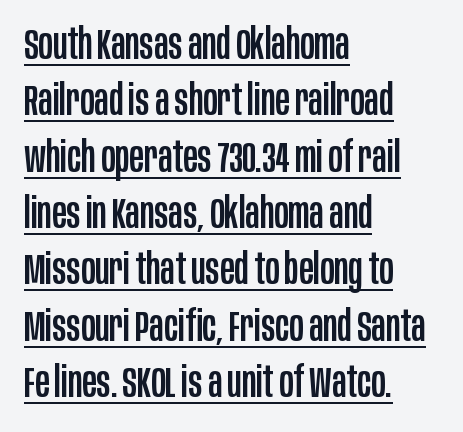
Q: Is the text italic (slanted)? A: No, it is upright.
Q: Is the typeface a serif or a sans-serif typeface? A: Sans-serif.
Q: Is the text underlined? A: Yes.
Q: How is the paragraph aligned? A: Left-aligned.
Q: Is the spacing between letters normal or unusually wide? A: Normal.
Q: Is the spacing between lines tight, normal or loose? A: Normal.
Q: Width (condensed, normal, or wide)? A: Condensed.
Q: Stroke contrast? A: Low.
Q: x-height? A: Large.
Q: Monospaced? A: No.
